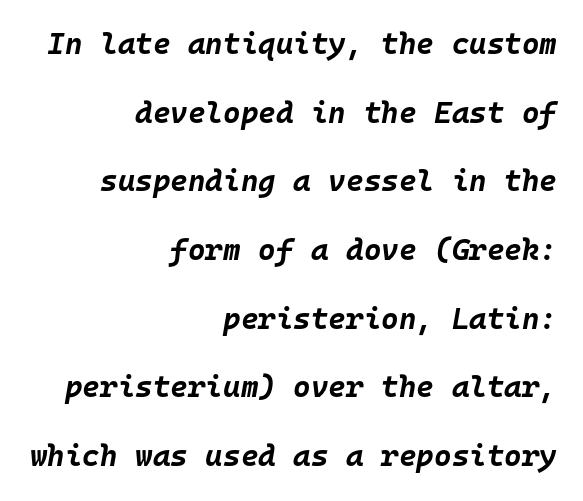
The sample has been set heavy, in full bold. Glance below the letters and you will spot only blank space. It's the slanting kind of type. Alignment: flush right.
